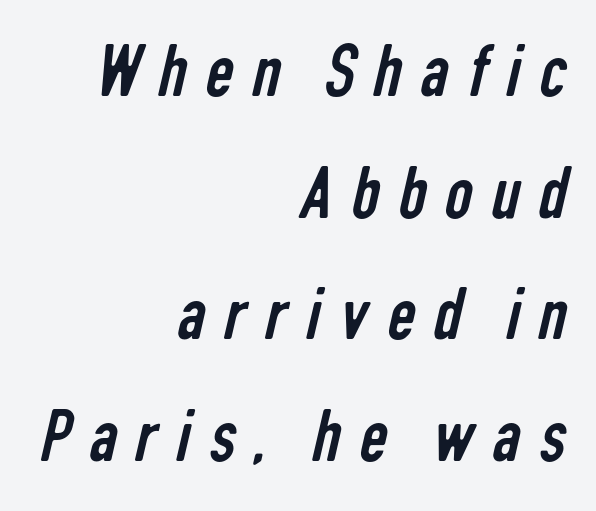
The image shows 78 px regular-weight, condensed sans-serif type; set right-aligned, normal line spacing (1.56x), unusually wide letter spacing (+0.24 em), not underlined; low stroke contrast and a medium x-height.
